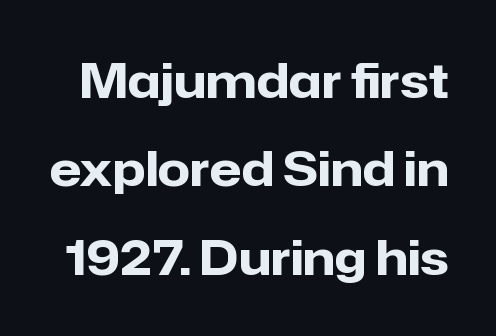
{"serif": "no", "italic": "no", "bold": "yes", "weight": "heavy", "width": "normal", "stroke_contrast": "low", "x_height": "medium", "monospaced": "no", "underline": "no", "line_spacing_ratio": 1.88, "letter_spacing": "normal", "letter_spacing_em": 0.0, "glyph_px": 47}
